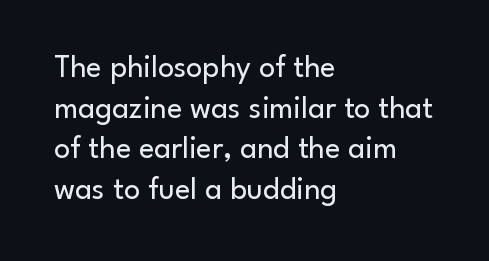
The image shows 32 px regular-weight sans-serif type, upright; set left-aligned, normal line spacing (1.27x), normal letter spacing, not underlined; low stroke contrast and a small x-height.
